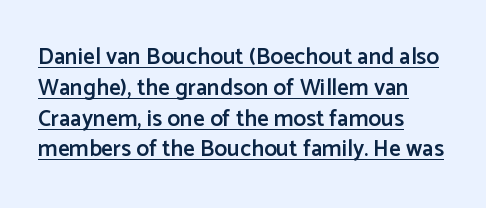
{"italic": "no", "bold": "semi", "underline": "yes", "align": "left", "line_spacing": "normal", "line_spacing_ratio": 1.34, "letter_spacing": "normal", "letter_spacing_em": 0.0, "glyph_px": 23}
